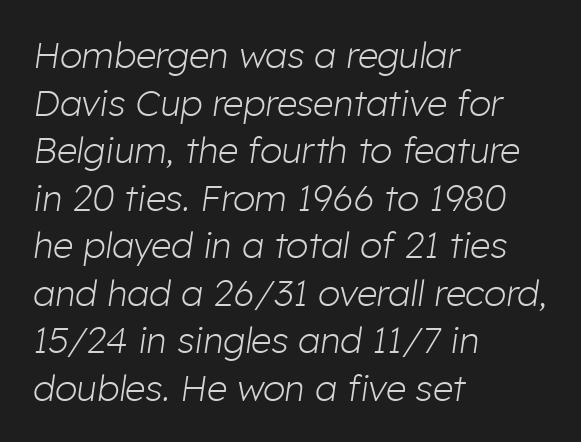
The image shows 36 px light type, italic (leaning right); set left-aligned, normal line spacing (1.32x), normal letter spacing, not underlined; low stroke contrast and a medium x-height.
